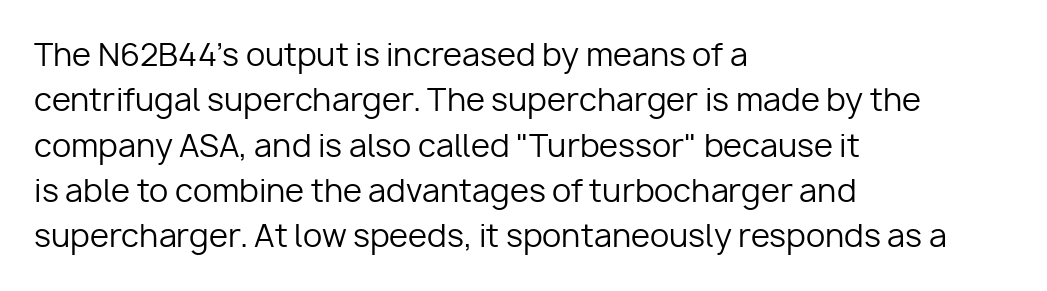
Q: Is the text bold? A: No.
Q: Is the text italic (slanted)? A: No, it is upright.
Q: Is the typeface a serif or a sans-serif typeface? A: Sans-serif.
Q: Is the text underlined? A: No.
Q: How is the paragraph aligned? A: Left-aligned.
Q: Is the spacing between letters normal or unusually wide? A: Normal.
Q: Is the spacing between lines tight, normal or loose? A: Normal.
Q: Width (condensed, normal, or wide)? A: Normal.
Q: Stroke contrast? A: Low.
Q: x-height? A: Medium.
Q: Monospaced? A: No.
